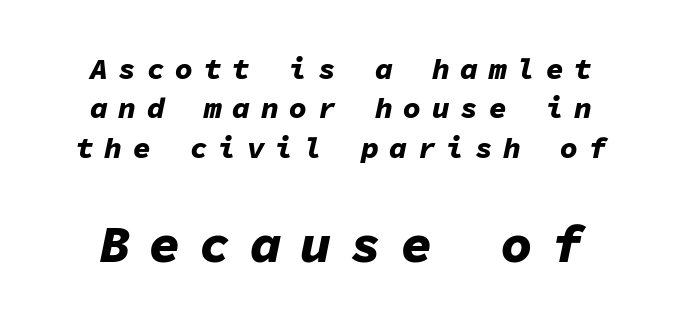
Do the characters align in a grid? Yes, the font is monospaced. Typesetter's note — lower block bumped up in size, upper block left smaller. Plain, unruled lines of type. Observe the wide spacing: letters keep a clear distance from each other.
